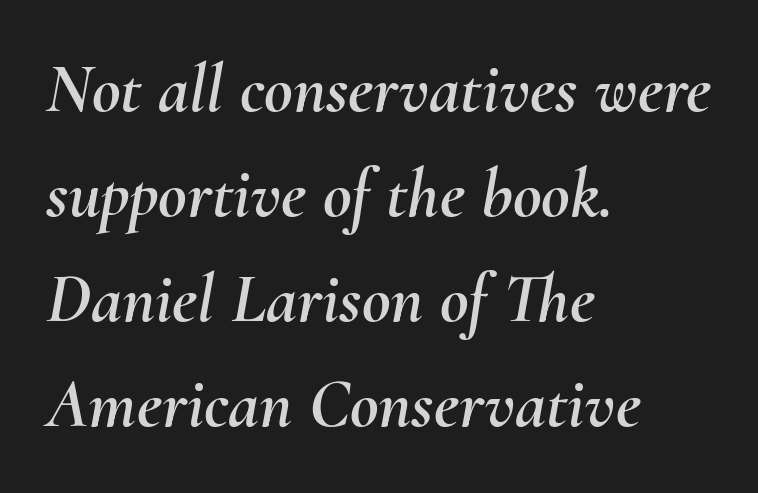
{"italic": "yes", "lean": "right", "slant_degrees": 10, "width": "normal", "stroke_contrast": "medium", "x_height": "small", "monospaced": "no", "underline": "no", "align": "left", "line_spacing": "normal", "line_spacing_ratio": 1.5, "letter_spacing": "normal", "letter_spacing_em": 0.0, "glyph_px": 70}
